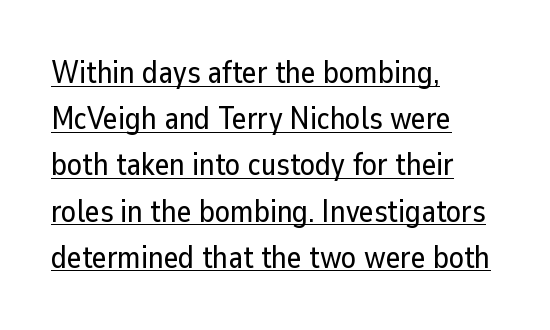
You could not count columns in this text — the font is proportionally spaced. I'd call this a sans setting — the letters go barefoot. Notice how the passage keeps a crisp vertical edge on the left only. Vertical strokes here are truly vertical. A normal amount of white space separates one row of letters from the next. The passage shown is underscored from start to finish.
